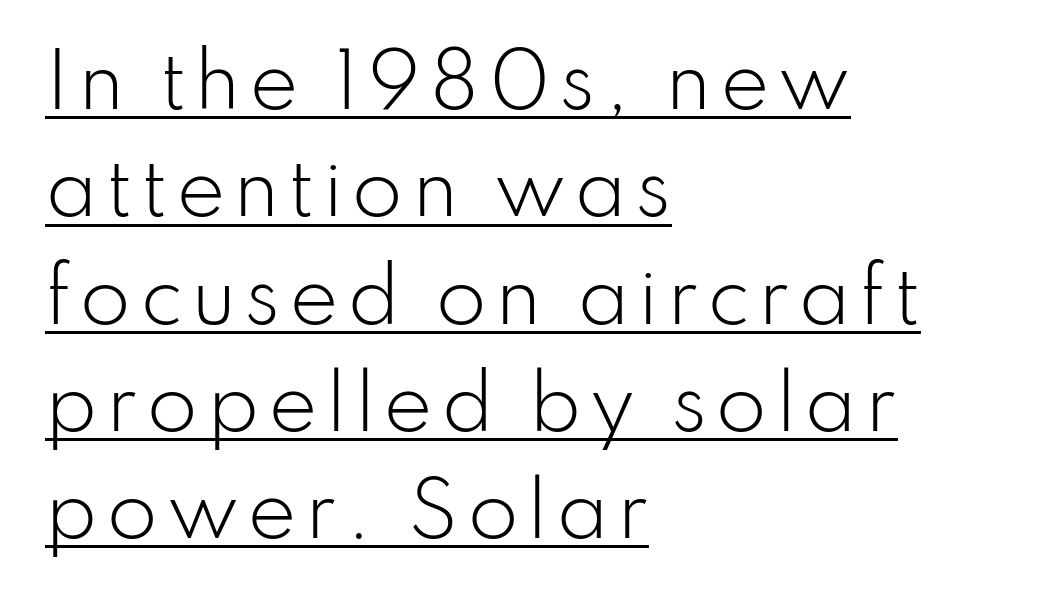
{"serif": "no", "italic": "no", "bold": "no", "weight": "light", "width": "normal", "stroke_contrast": "low", "x_height": "small", "monospaced": "no", "underline": "yes", "align": "left", "line_spacing": "normal", "line_spacing_ratio": 1.45, "glyph_px": 74}
